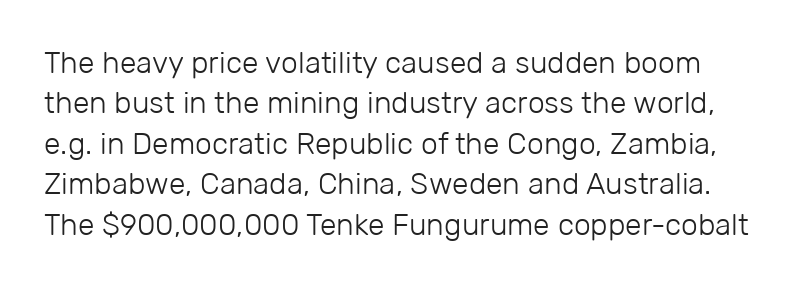
Q: Is the text bold? A: No.
Q: Is the text italic (slanted)? A: No, it is upright.
Q: Is the typeface a serif or a sans-serif typeface? A: Sans-serif.
Q: Is the text underlined? A: No.
Q: Is the spacing between letters normal or unusually wide? A: Normal.
Q: Is the spacing between lines tight, normal or loose? A: Normal.
Q: Width (condensed, normal, or wide)? A: Normal.
Q: Stroke contrast? A: Low.
Q: x-height? A: Medium.
Q: Monospaced? A: No.
